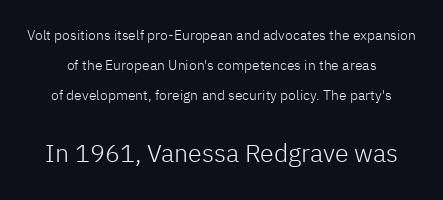
Q: Is the text bold? A: No.
Q: Is the text italic (slanted)? A: No, it is upright.
Q: Is the text underlined? A: No.
Q: Is the spacing between letters normal or unusually wide? A: Normal.
Q: Is the spacing between lines tight, normal or loose? A: Loose.
Q: Which block of text is set in a larger size, the first (top) or the second (bottom)? A: The second (bottom) one.
